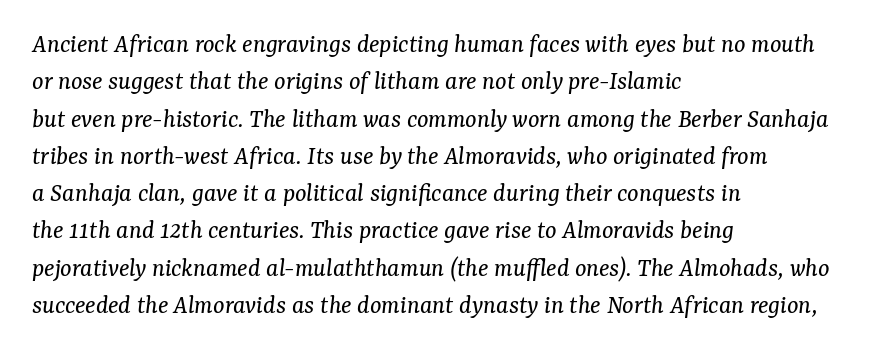
{"italic": "yes", "lean": "right", "slant_degrees": 7, "bold": "no", "underline": "no", "align": "left", "line_spacing": "normal", "line_spacing_ratio": 1.38, "letter_spacing": "normal", "letter_spacing_em": 0.0, "glyph_px": 27}
